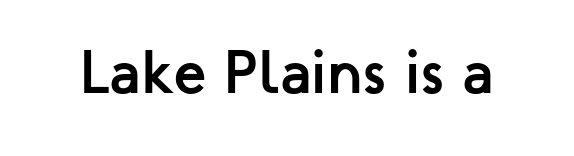
The image shows 61 px semibold sans-serif type, upright; set normal letter spacing, not underlined; low stroke contrast and a medium x-height.
